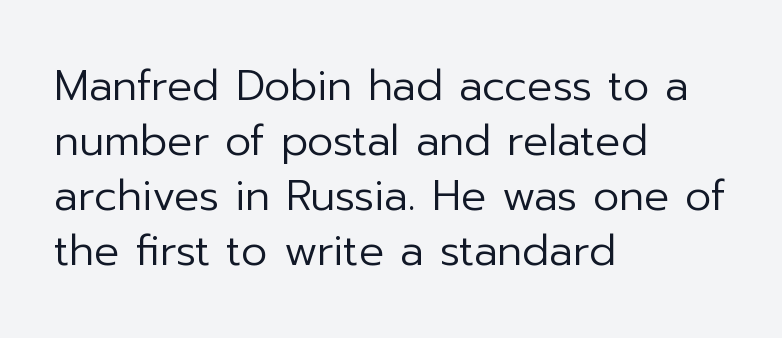
Q: Is the text bold? A: No.
Q: Is the text italic (slanted)? A: No, it is upright.
Q: Is the typeface a serif or a sans-serif typeface? A: Sans-serif.
Q: Is the text underlined? A: No.
Q: How is the paragraph aligned? A: Left-aligned.
Q: Is the spacing between letters normal or unusually wide? A: Normal.
Q: Is the spacing between lines tight, normal or loose? A: Normal.
Q: Width (condensed, normal, or wide)? A: Normal.
Q: Stroke contrast? A: Low.
Q: x-height? A: Medium.
Q: Monospaced? A: No.
